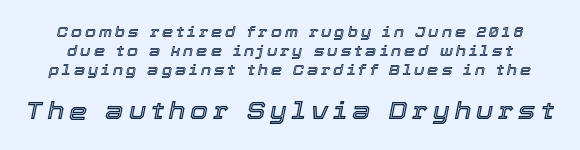
{"italic": "yes", "lean": "right", "slant_degrees": 12, "underline": "no", "line_spacing": "normal", "line_spacing_ratio": 1.34, "letter_spacing": "wide", "letter_spacing_em": 0.22, "larger_block": "second", "size_ratio": 1.64, "glyph_px": 23}
